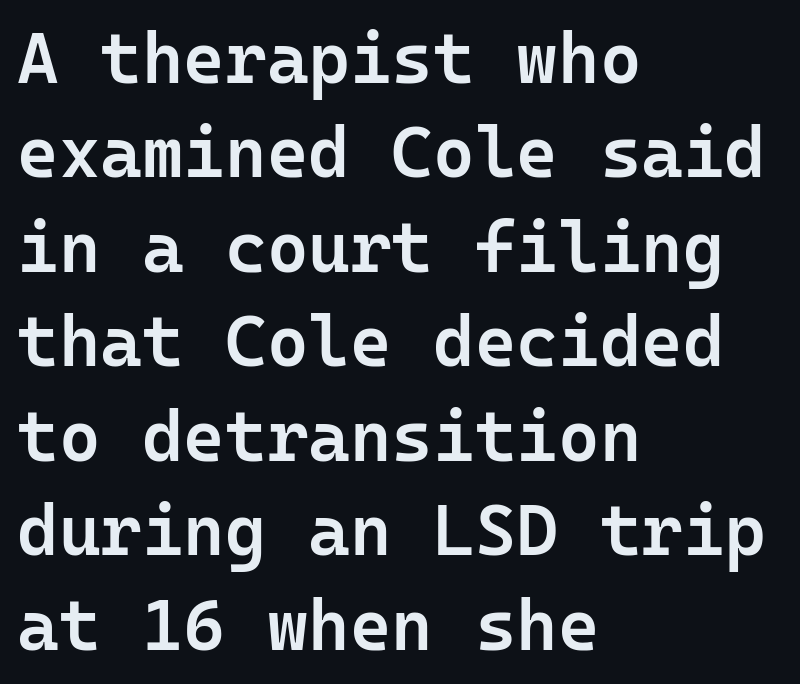
Q: Is the text bold? A: Semi-bold.
Q: Is the text italic (slanted)? A: No, it is upright.
Q: Is the typeface a serif or a sans-serif typeface? A: Sans-serif.
Q: Is the text underlined? A: No.
Q: How is the paragraph aligned? A: Left-aligned.
Q: Is the spacing between letters normal or unusually wide? A: Normal.
Q: Is the spacing between lines tight, normal or loose? A: Normal.
Q: Width (condensed, normal, or wide)? A: Normal.
Q: Stroke contrast? A: Low.
Q: x-height? A: Medium.
Q: Monospaced? A: Yes.
